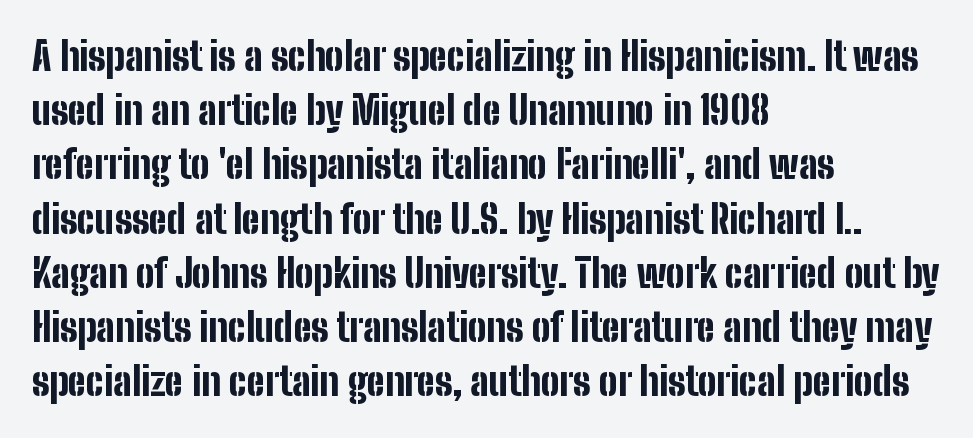
Character widths vary here, with narrow letters taking less room than wide ones. The passage shown stacks its lines at a standard gap. A classic flush-left, rag-right setting is used for this passage. Decoration check: the copy has no underline. No extra tracking has been applied to these lines. Is this a sans? Yes — the strokes have no serifs.
